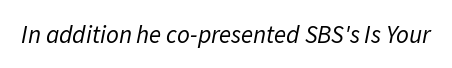
The image shows 25 px text type, italic (leaning right); set normal letter spacing, not underlined.
